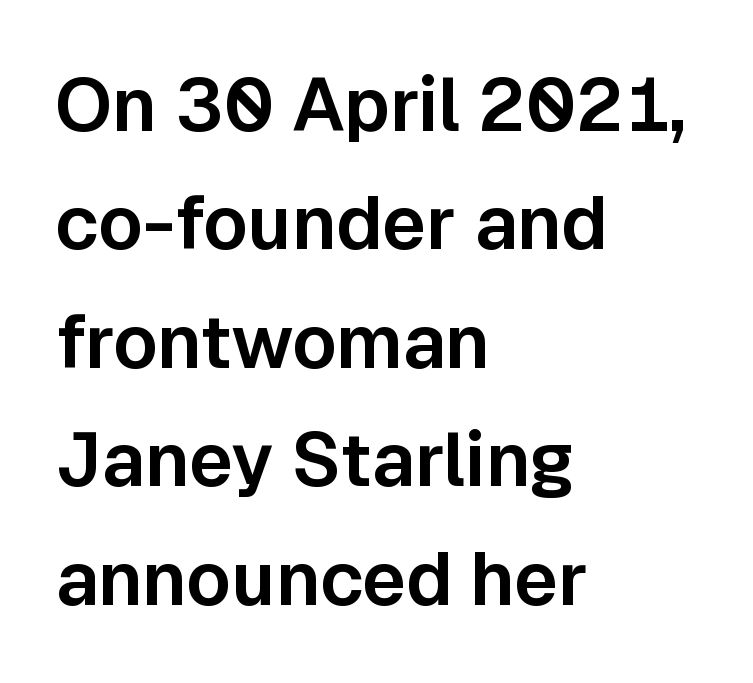
The image shows 75 px sans-serif type, upright; set left-aligned, normal line spacing (1.58x), normal letter spacing, not underlined; low stroke contrast and a medium x-height.
